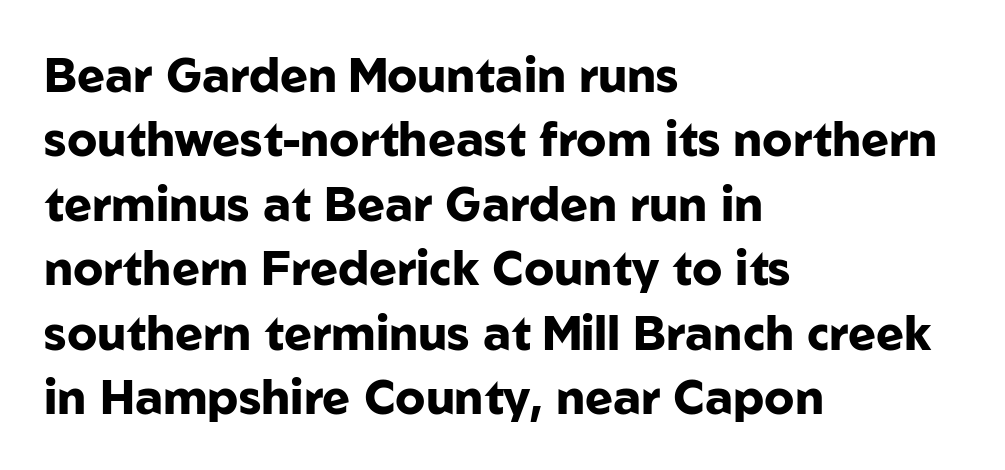
The image shows 47 px heavy sans-serif type, upright; set left-aligned, normal line spacing (1.37x), normal letter spacing, not underlined; low stroke contrast and a medium x-height.
